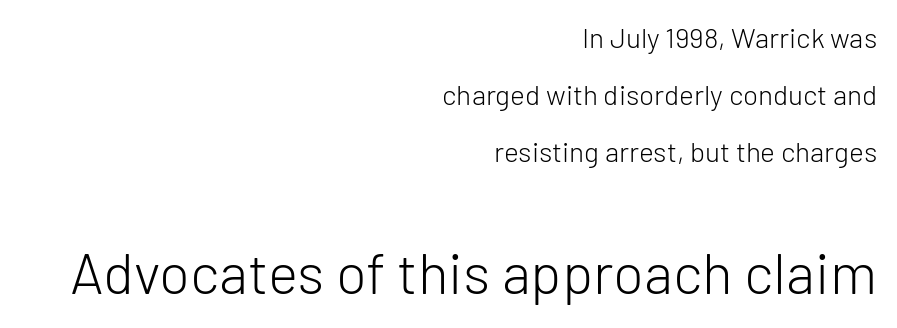
The image shows 57 px light sans-serif type, upright; set right-aligned, loose line spacing (2.04x), normal letter spacing, not underlined; the second (bottom) block is 2.04x larger; low stroke contrast and a medium x-height.
